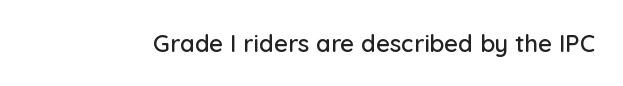
Observe the ordinary spacing: letters are neighbours, not strangers. Underline: absent. Rendered with straight, roman letterforms.
